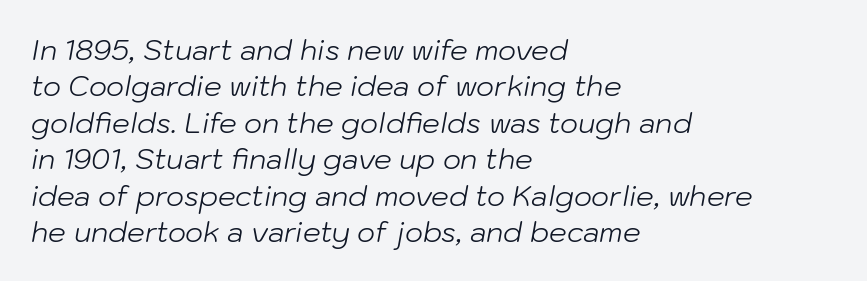
{"italic": "yes", "lean": "right", "slant_degrees": 10, "bold": "no", "weight": "light", "width": "normal", "stroke_contrast": "low", "x_height": "medium", "monospaced": "no", "underline": "no", "align": "left", "line_spacing": "normal", "line_spacing_ratio": 1.3, "letter_spacing": "normal", "letter_spacing_em": 0.0, "glyph_px": 28}
